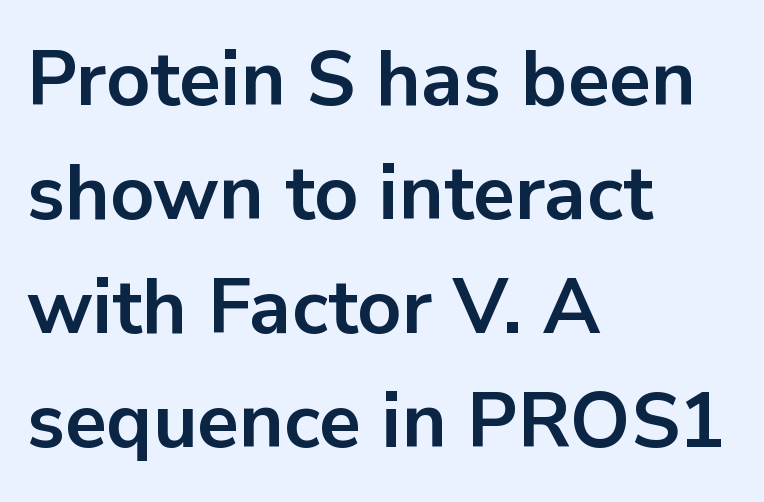
Q: Is the text bold? A: Yes.
Q: Is the text italic (slanted)? A: No, it is upright.
Q: Is the typeface a serif or a sans-serif typeface? A: Sans-serif.
Q: Is the text underlined? A: No.
Q: How is the paragraph aligned? A: Left-aligned.
Q: Is the spacing between letters normal or unusually wide? A: Normal.
Q: Is the spacing between lines tight, normal or loose? A: Normal.
Q: Width (condensed, normal, or wide)? A: Normal.
Q: Stroke contrast? A: Low.
Q: x-height? A: Medium.
Q: Monospaced? A: No.
